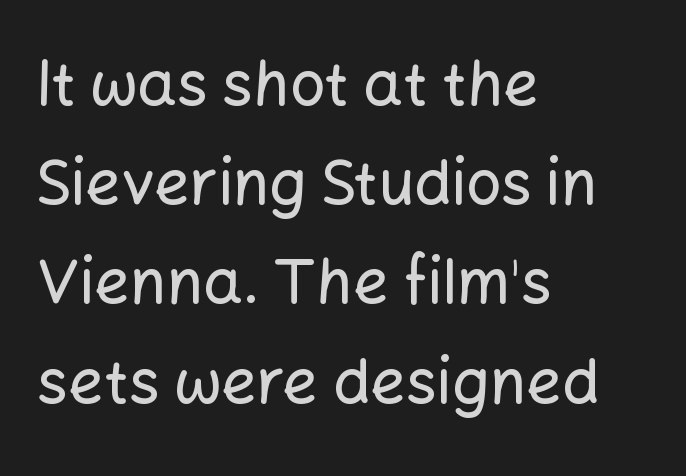
The image shows 62 px sans-serif type, upright; set left-aligned, normal line spacing (1.6x), normal letter spacing, not underlined; low stroke contrast and a medium x-height.
